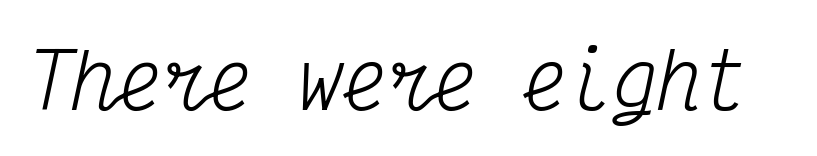
{"serif": "yes", "italic": "yes", "lean": "right", "slant_degrees": 12, "bold": "no", "weight": "regular", "width": "condensed", "stroke_contrast": "medium", "x_height": "medium", "monospaced": "yes", "underline": "no", "letter_spacing": "normal", "letter_spacing_em": 0.0, "glyph_px": 75}
